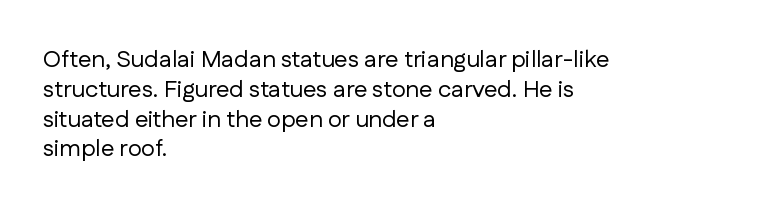
If you drew a line through each stem, it would be perfectly vertical. Tracking value appears to be zero — textbook default spacing. The rag falls on the right side of this text block. The face looks like a standard text weight, possibly lighter. The string is rendered with underlining switched off.
